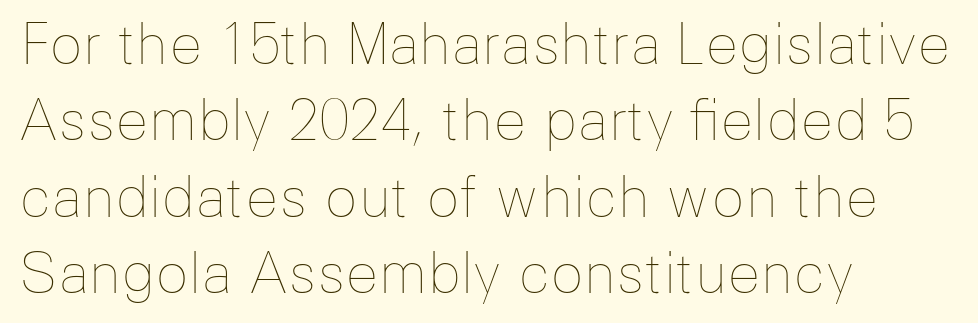
Q: Is the text bold? A: No.
Q: Is the text italic (slanted)? A: No, it is upright.
Q: Is the text underlined? A: No.
Q: How is the paragraph aligned? A: Left-aligned.
Q: Is the spacing between letters normal or unusually wide? A: Normal.
Q: Is the spacing between lines tight, normal or loose? A: Normal.
Q: Width (condensed, normal, or wide)? A: Normal.
Q: Stroke contrast? A: Low.
Q: x-height? A: Medium.
Q: Monospaced? A: No.
